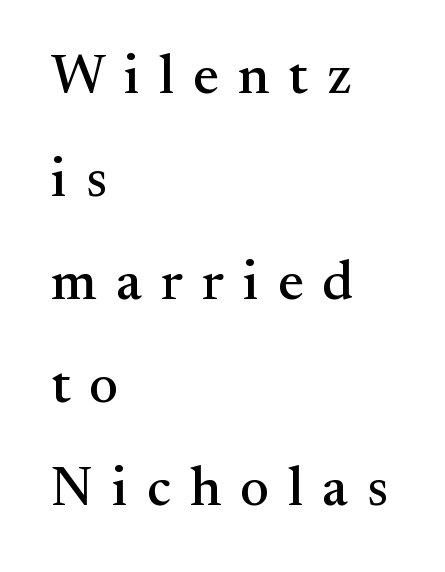
Q: Is the text italic (slanted)? A: No, it is upright.
Q: Is the typeface a serif or a sans-serif typeface? A: Serif.
Q: Is the text underlined? A: No.
Q: How is the paragraph aligned? A: Left-aligned.
Q: Is the spacing between letters normal or unusually wide? A: Unusually wide.
Q: Width (condensed, normal, or wide)? A: Normal.
Q: Stroke contrast? A: Medium.
Q: x-height? A: Small.
Q: Monospaced? A: No.
